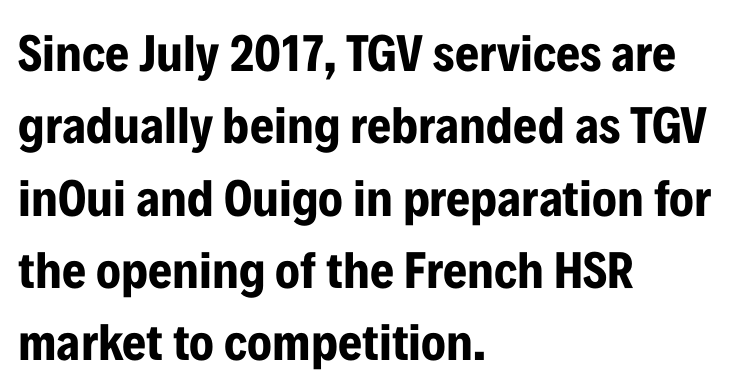
Q: Is the text bold? A: Yes.
Q: Is the text italic (slanted)? A: No, it is upright.
Q: Is the typeface a serif or a sans-serif typeface? A: Sans-serif.
Q: Is the text underlined? A: No.
Q: How is the paragraph aligned? A: Left-aligned.
Q: Is the spacing between letters normal or unusually wide? A: Normal.
Q: Is the spacing between lines tight, normal or loose? A: Normal.
Q: Width (condensed, normal, or wide)? A: Condensed.
Q: Stroke contrast? A: Low.
Q: x-height? A: Medium.
Q: Monospaced? A: No.
